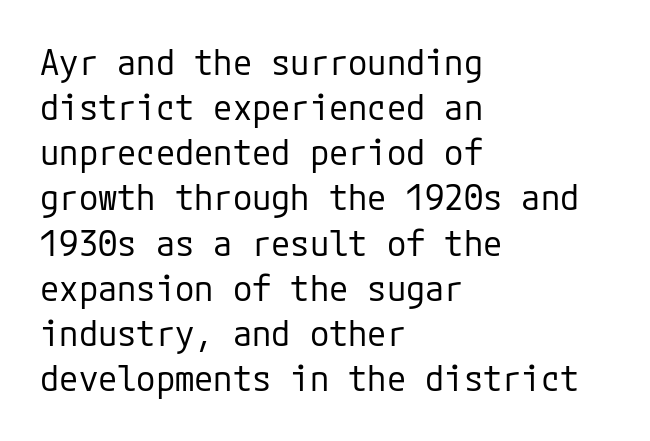
Q: Is the text bold? A: No.
Q: Is the text italic (slanted)? A: No, it is upright.
Q: Is the typeface a serif or a sans-serif typeface? A: Sans-serif.
Q: Is the text underlined? A: No.
Q: How is the paragraph aligned? A: Left-aligned.
Q: Is the spacing between letters normal or unusually wide? A: Normal.
Q: Is the spacing between lines tight, normal or loose? A: Normal.
Q: Width (condensed, normal, or wide)? A: Normal.
Q: Stroke contrast? A: Low.
Q: x-height? A: Medium.
